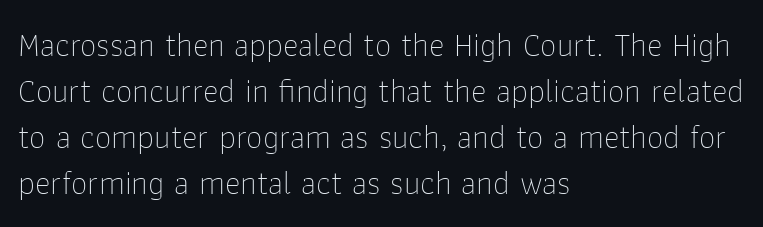
Q: Is the text bold? A: No.
Q: Is the text italic (slanted)? A: No, it is upright.
Q: Is the typeface a serif or a sans-serif typeface? A: Sans-serif.
Q: Is the text underlined? A: No.
Q: How is the paragraph aligned? A: Left-aligned.
Q: Is the spacing between letters normal or unusually wide? A: Normal.
Q: Is the spacing between lines tight, normal or loose? A: Normal.
Q: Width (condensed, normal, or wide)? A: Normal.
Q: Stroke contrast? A: Low.
Q: x-height? A: Medium.
Q: Monospaced? A: No.
